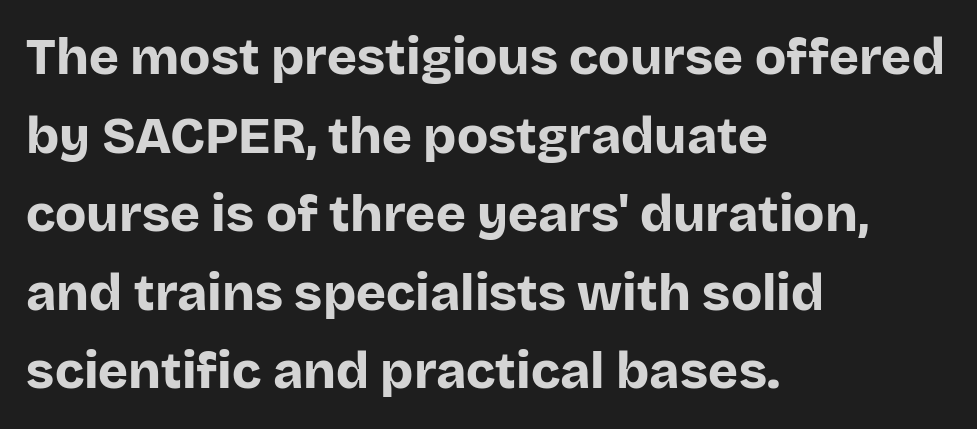
Leading matches the norm, producing a regular column. In terms of weight, the rendering is a true, heavy bold. When letters stand straight like this, we call the style roman or upright. Nothing sits at the stroke ends, so this counts as sans-serif. The setting favours the left margin, as ordinary paragraphs usually do.
